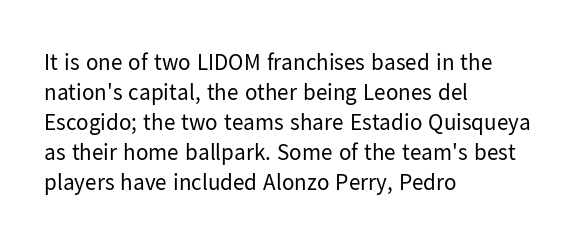
The image shows 23 px text type, upright; set left-aligned, normal line spacing (1.3x), normal letter spacing, not underlined.
